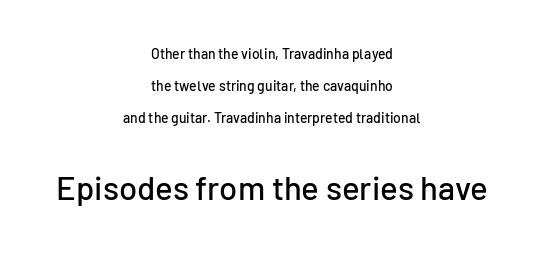
{"serif": "no", "italic": "no", "width": "normal", "stroke_contrast": "low", "x_height": "medium", "monospaced": "no", "underline": "no", "align": "center", "line_spacing": "loose", "line_spacing_ratio": 2.27, "letter_spacing": "normal", "letter_spacing_em": 0.0, "larger_block": "second", "size_ratio": 2.36, "glyph_px": 33}
